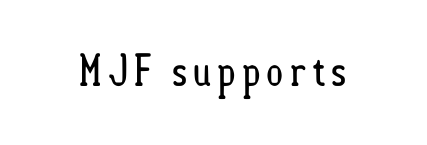
{"italic": "no", "bold": "no", "weight": "regular", "width": "condensed", "stroke_contrast": "low", "x_height": "small", "monospaced": "no", "underline": "no", "glyph_px": 43}
